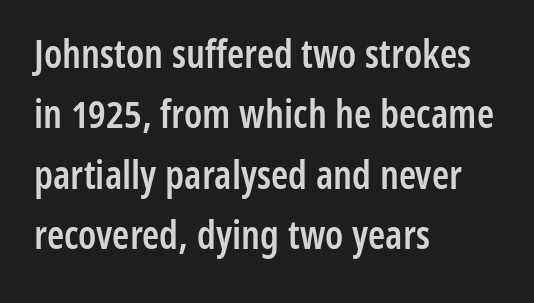
{"serif": "no", "italic": "no", "bold": "semi", "weight": "semibold", "width": "condensed", "stroke_contrast": "low", "x_height": "medium", "monospaced": "no", "underline": "no", "align": "left", "line_spacing": "normal", "line_spacing_ratio": 1.55, "letter_spacing": "normal", "letter_spacing_em": 0.0, "glyph_px": 39}
